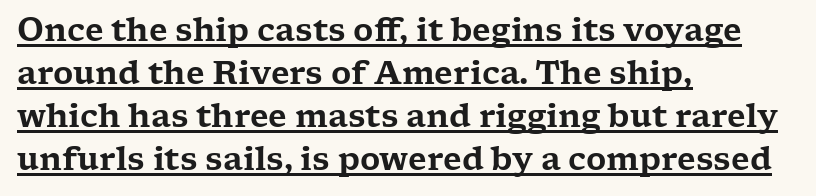
The letters carry serifs — small finishing strokes at the ends of their stems. Students, observe the line beneath the letters — that is underlining. A normal amount of white space separates one row of letters from the next. This is the regular roman posture of the typeface. Here the designer chose a conventional face with non-uniform glyph widths.
